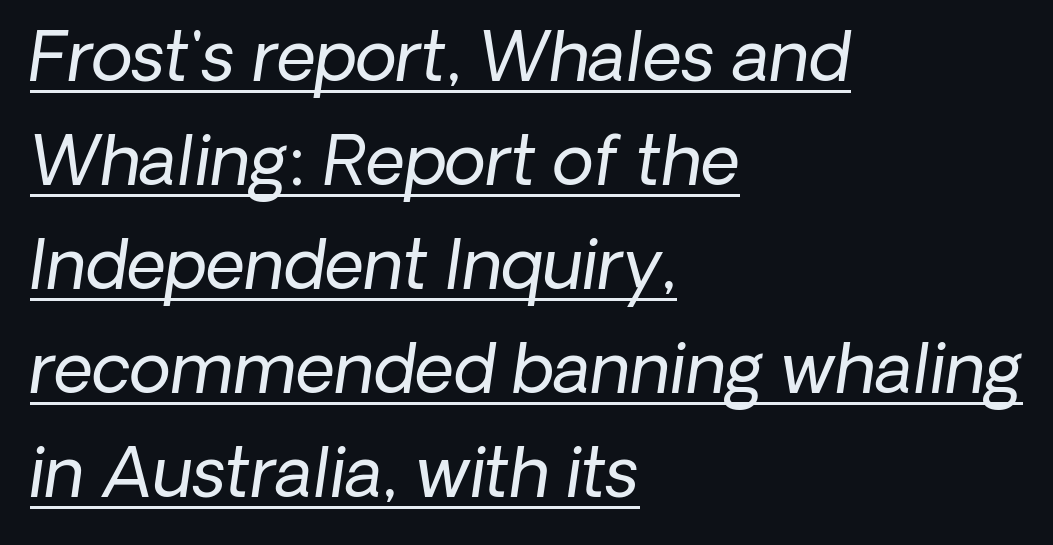
The letterforms sit shoulder to shoulder at normal distance. The cut favours lightness, reaching ordinary text weight at its darkest. The setting favours the left margin, as ordinary paragraphs usually do. Whoever set this chose a conventional vertical rhythm. This sample has the flowing, uneven cadence of proportional lettering.
